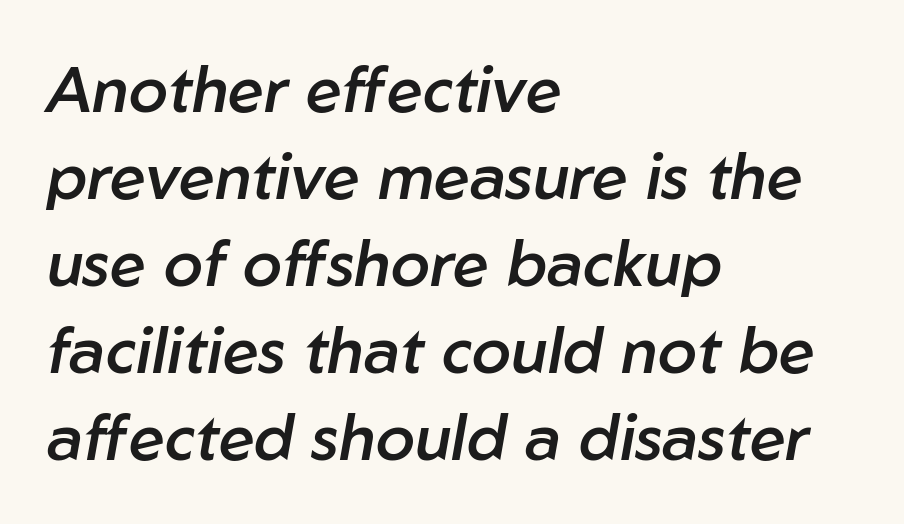
{"italic": "yes", "lean": "right", "slant_degrees": 10, "bold": "semi", "weight": "semibold", "width": "normal", "stroke_contrast": "low", "x_height": "medium", "monospaced": "no", "underline": "no", "align": "left", "line_spacing": "normal", "line_spacing_ratio": 1.36, "letter_spacing": "normal", "letter_spacing_em": 0.0, "glyph_px": 64}
